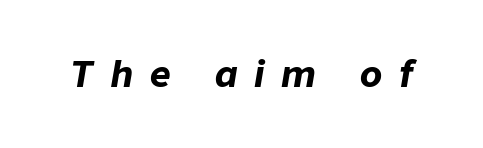
The image shows 36 px bold type, italic (leaning right); set unusually wide letter spacing (+0.47 em), not underlined; low stroke contrast and a medium x-height.
